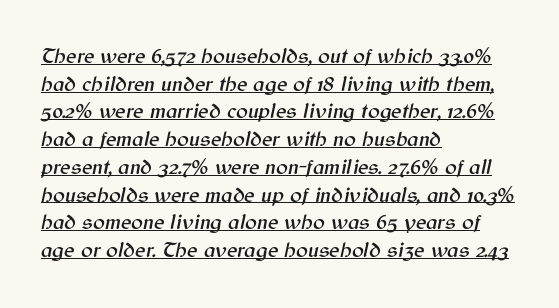
Q: Is the text italic (slanted)? A: Yes, it leans right by about 12 degrees.
Q: Is the text underlined? A: Yes.
Q: How is the paragraph aligned? A: Left-aligned.
Q: Is the spacing between letters normal or unusually wide? A: Normal.
Q: Is the spacing between lines tight, normal or loose? A: Normal.
